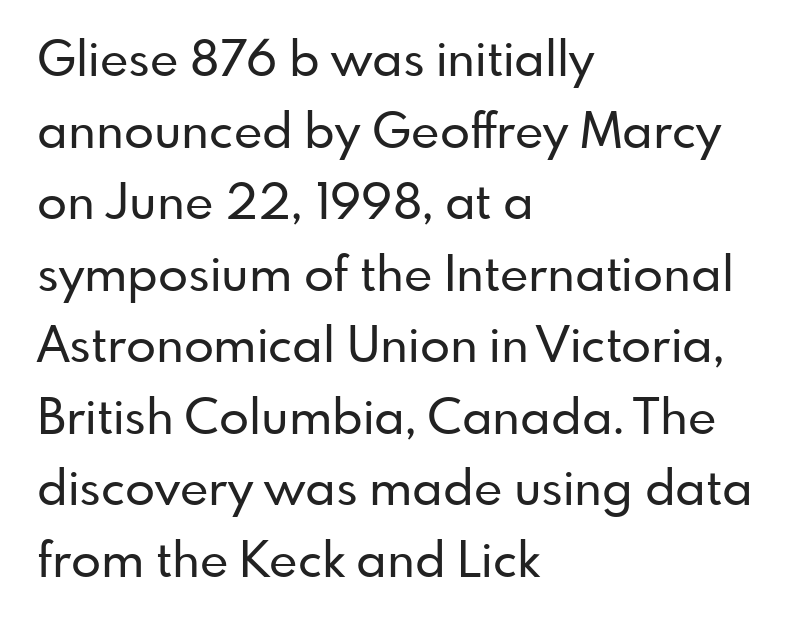
Q: Is the text italic (slanted)? A: No, it is upright.
Q: Is the typeface a serif or a sans-serif typeface? A: Sans-serif.
Q: Is the text underlined? A: No.
Q: How is the paragraph aligned? A: Left-aligned.
Q: Is the spacing between letters normal or unusually wide? A: Normal.
Q: Is the spacing between lines tight, normal or loose? A: Normal.
Q: Width (condensed, normal, or wide)? A: Normal.
Q: Stroke contrast? A: Low.
Q: x-height? A: Small.
Q: Monospaced? A: No.
